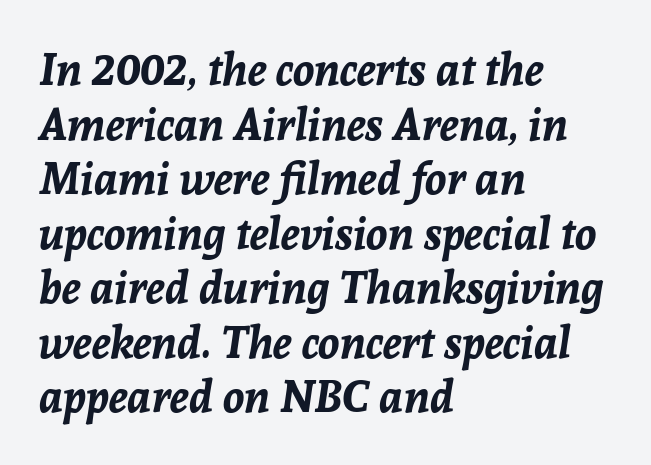
Any mark beneath the type? The region is blank. Short note: letters normally spaced. The letters advance in unequal steps, a hallmark of proportional type. Each glyph is drawn with heavy, bold strokes. Left-aligned paragraph, ragged on the right.
